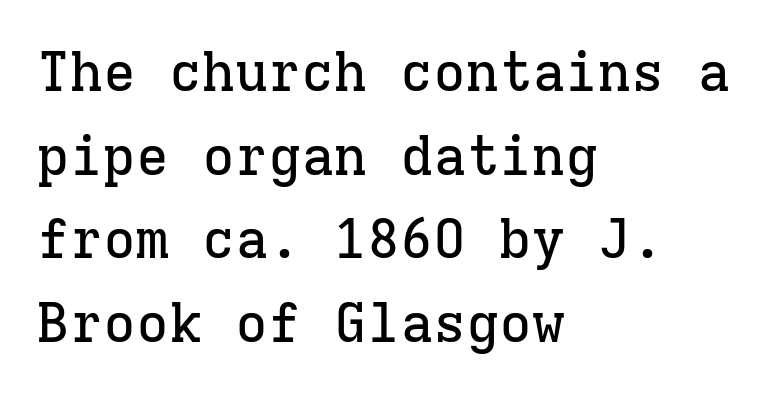
Q: Is the text italic (slanted)? A: No, it is upright.
Q: Is the typeface a serif or a sans-serif typeface? A: Serif.
Q: Is the text underlined? A: No.
Q: How is the paragraph aligned? A: Left-aligned.
Q: Is the spacing between letters normal or unusually wide? A: Normal.
Q: Is the spacing between lines tight, normal or loose? A: Normal.
Q: Width (condensed, normal, or wide)? A: Normal.
Q: Stroke contrast? A: Low.
Q: x-height? A: Medium.
Q: Monospaced? A: Yes.
